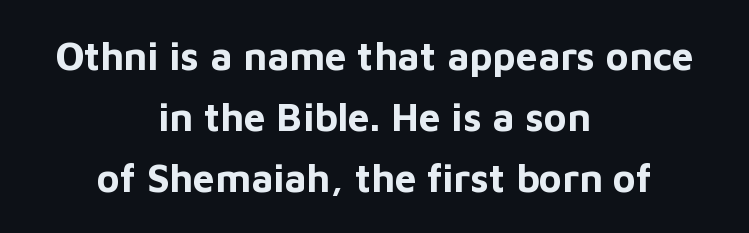
Look at the bottom of the vertical strokes: they stop flat, with no serifs. This sample uses plain, unmodified letter spacing. These words are printed bold, with thick strokes throughout. Clear beneath every line of the passage. Spacing verdict: proportional, widths tailored to each character. Does the lettering tilt? It doesn't — this is upright.
